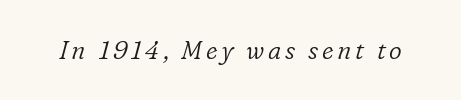
Q: Is the text bold? A: No.
Q: Is the text italic (slanted)? A: Yes, it leans right by about 16 degrees.
Q: Is the text underlined? A: No.
